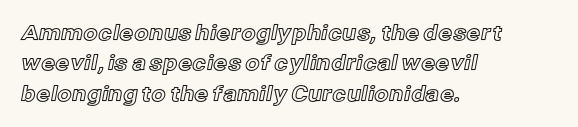
The image shows 21 px text type; set left-aligned, normal line spacing (1.45x), normal letter spacing, not underlined.
